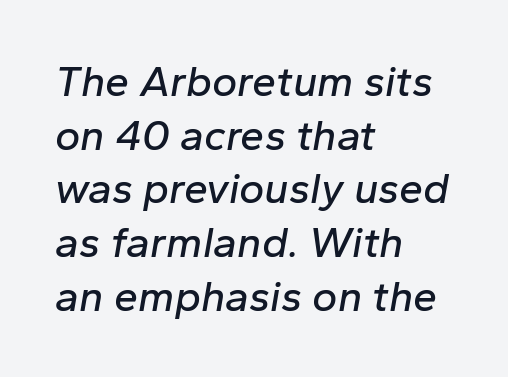
{"italic": "yes", "lean": "right", "slant_degrees": 10, "width": "normal", "stroke_contrast": "low", "x_height": "medium", "monospaced": "no", "underline": "no", "align": "left", "line_spacing": "normal", "line_spacing_ratio": 1.25, "letter_spacing": "normal", "letter_spacing_em": 0.0, "glyph_px": 43}
